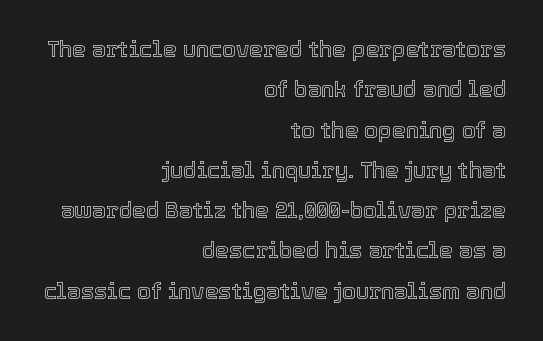
{"italic": "no", "underline": "no", "align": "right", "line_spacing_ratio": 1.83, "letter_spacing": "normal", "letter_spacing_em": 0.0, "glyph_px": 22}
